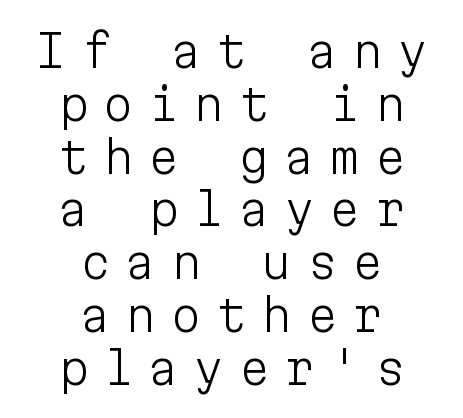
Q: Is the text bold? A: No.
Q: Is the text italic (slanted)? A: No, it is upright.
Q: Is the typeface a serif or a sans-serif typeface? A: Sans-serif.
Q: Is the text underlined? A: No.
Q: How is the paragraph aligned? A: Centered.
Q: Is the spacing between letters normal or unusually wide? A: Unusually wide.
Q: Width (condensed, normal, or wide)? A: Normal.
Q: Stroke contrast? A: Low.
Q: x-height? A: Medium.
Q: Monospaced? A: Yes.
